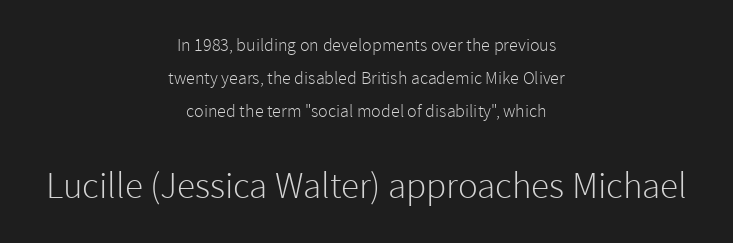
{"serif": "no", "italic": "no", "bold": "no", "weight": "light", "width": "normal", "x_height": "medium", "monospaced": "no", "underline": "no", "align": "center", "line_spacing_ratio": 1.83, "letter_spacing": "normal", "letter_spacing_em": 0.0, "larger_block": "second", "size_ratio": 2.06, "glyph_px": 37}
